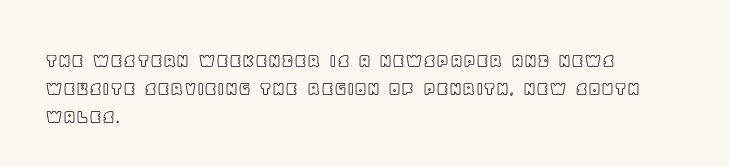
Q: Is the text italic (slanted)? A: No, it is upright.
Q: Is the text underlined? A: No.
Q: How is the paragraph aligned? A: Left-aligned.
Q: Is the spacing between letters normal or unusually wide? A: Normal.
Q: Is the spacing between lines tight, normal or loose? A: Normal.
